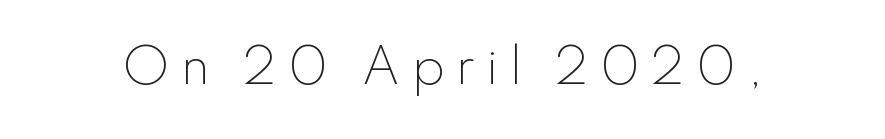
The image shows 48 px light sans-serif type, upright; set unusually wide letter spacing (+0.21 em), not underlined; low stroke contrast and a small x-height.
